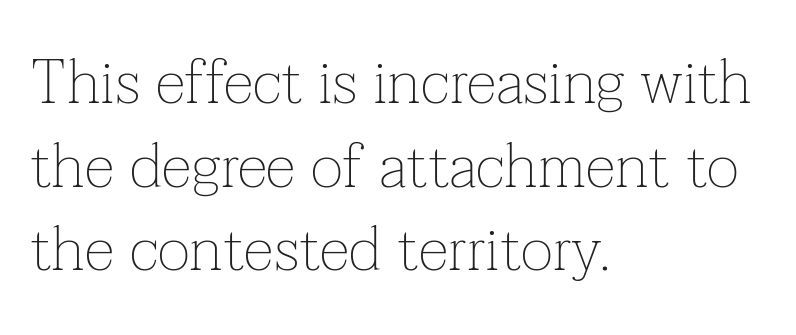
The letters stand straight up with perfectly vertical stems. Honestly, the letter spacing is just normal — you wouldn't notice it. How would I describe the line gaps? Plain and ordinary. The face used here is proportionally spaced, like ordinary book or web type. The cut favours lightness, reaching ordinary text weight at its darkest. The typeface chosen for these lines features serifs.
